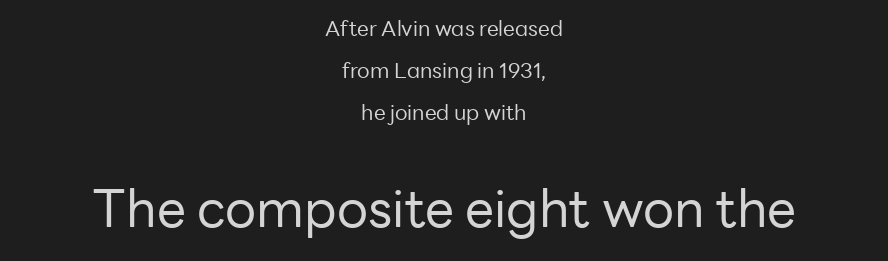
This is sans-serif lettering, the kind often seen on screens and signage. Caption: multi-line text, centered on the measure. The face looks like a standard text weight, possibly lighter. No extra tracking has been applied to these lines. In this sample the second text group is rendered at the bigger scale. A typesetter would call this proportional, since set widths differ per character.
